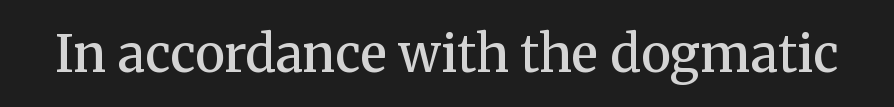
The image shows 51 px semibold serif type, upright; set normal letter spacing, not underlined; medium stroke contrast and a medium x-height.
